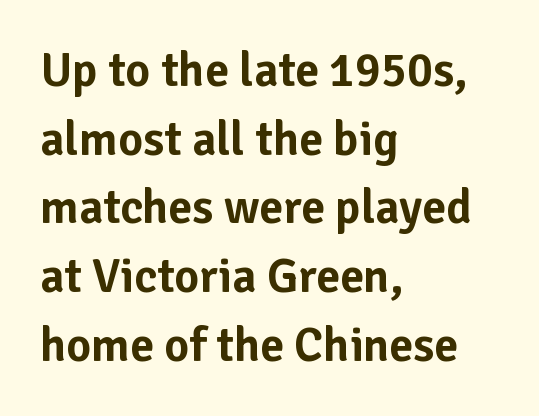
The image shows 48 px sans-serif type, upright; set left-aligned, normal line spacing (1.43x), normal letter spacing, not underlined; low stroke contrast and a medium x-height.
